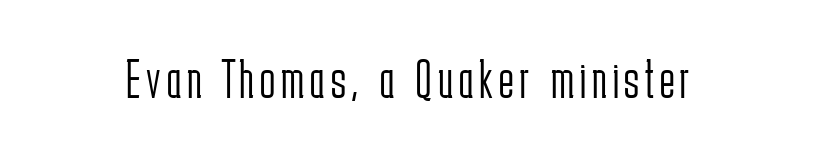
{"serif": "no", "italic": "no", "bold": "no", "weight": "light", "width": "condensed", "stroke_contrast": "low", "x_height": "medium", "monospaced": "no", "underline": "no", "glyph_px": 55}
